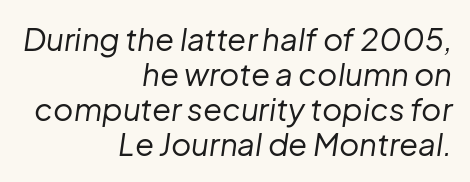
The image shows 31 px regular-weight type, italic (leaning right); set right-aligned, tight line spacing (1.13x), normal letter spacing, not underlined; low stroke contrast and a medium x-height.
